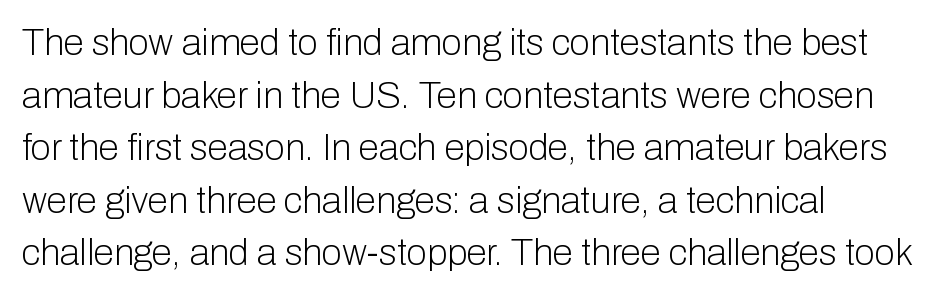
Q: Is the text bold? A: No.
Q: Is the text italic (slanted)? A: No, it is upright.
Q: Is the typeface a serif or a sans-serif typeface? A: Sans-serif.
Q: Is the text underlined? A: No.
Q: How is the paragraph aligned? A: Left-aligned.
Q: Is the spacing between letters normal or unusually wide? A: Normal.
Q: Is the spacing between lines tight, normal or loose? A: Normal.
Q: Width (condensed, normal, or wide)? A: Normal.
Q: Stroke contrast? A: Low.
Q: x-height? A: Medium.
Q: Monospaced? A: No.
